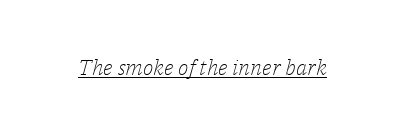
The image shows 22 px text type, italic (leaning right); set normal letter spacing, underlined.
